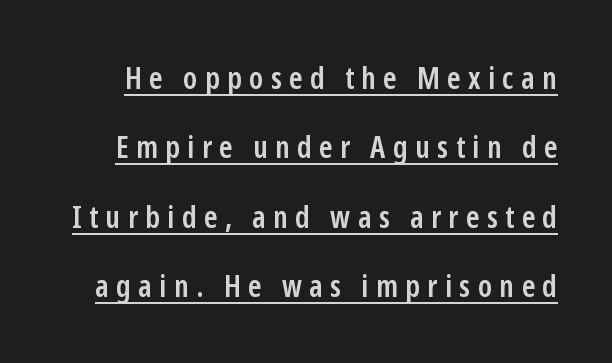
Moderately thickened strokes mark this as semibold type. Unlike italic type, these characters show no tilt at all. This rendering widens character spacing well past its baseline value. In designer terms, the underline attribute is active on this setting. Look at the bottom of the vertical strokes: they stop flat, with no serifs.
